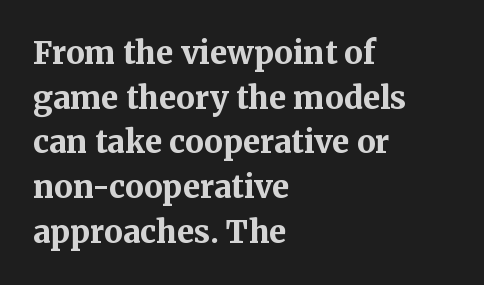
{"serif": "yes", "italic": "no", "bold": "yes", "weight": "bold", "width": "normal", "stroke_contrast": "medium", "x_height": "medium", "monospaced": "no", "underline": "no", "align": "left", "line_spacing": "normal", "line_spacing_ratio": 1.44, "letter_spacing": "normal", "letter_spacing_em": 0.0, "glyph_px": 31}
